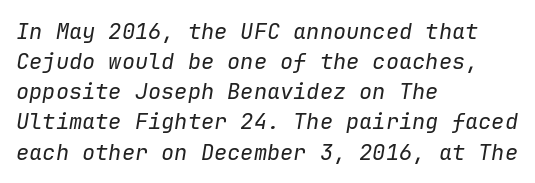
A light-to-regular cut is what we see here. One glance says typical: line gaps are just what's usual. The lettering tilts uniformly, giving the passage an italic look. Check under the words: just untouched page. The setting favours the left margin, as ordinary paragraphs usually do. How are the letters spaced? Ordinarily, with no added tracking.
